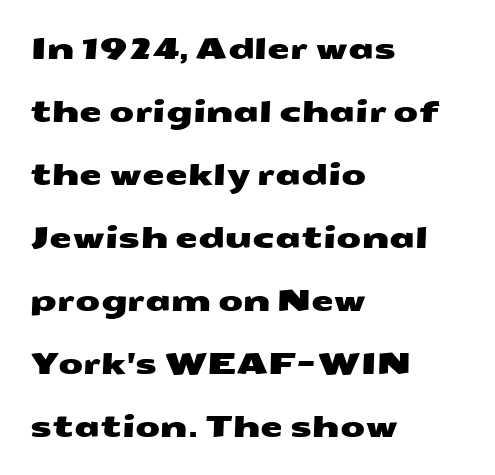
Notice how the passage keeps a crisp vertical edge on the left only. How would I describe the line gaps? Wide and relaxed. Rule under the text: the space is simply empty. The rendering keeps characters at their native spacing. This is sans-serif lettering, the kind often seen on screens and signage.
